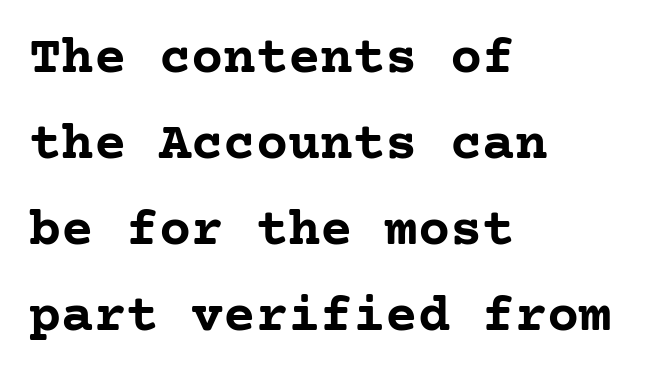
The passage shown has conventional tracking throughout. The font is running at its bold setting. In CSS terms this would be text-align: left. Italic? Not at all — the glyphs are vertical. The string is rendered with underlining switched off. I'd call this a serif setting — the letters wear small feet.
